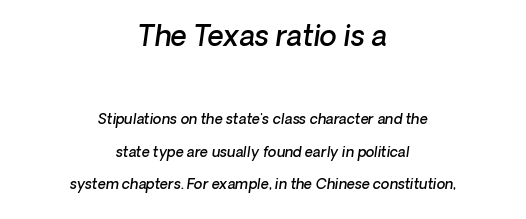
The image shows 28 px semibold sans-serif type; set centered, loose line spacing (2.34x), normal letter spacing, not underlined; the first (top) block is 2.0x larger; low stroke contrast and a medium x-height.
